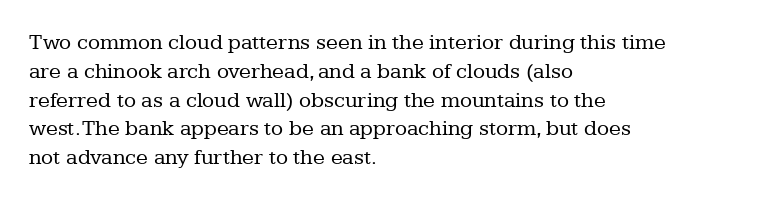
No extra ink here — the face is not bold. The ragged edge is on the right, which tells us the setting is flush left. Decoration check: the copy has no underline. Between one letter and the next there's only the usual sliver of space. No italicization has been applied; the sample stays upright. Successive baselines arrive at the customary interval.
